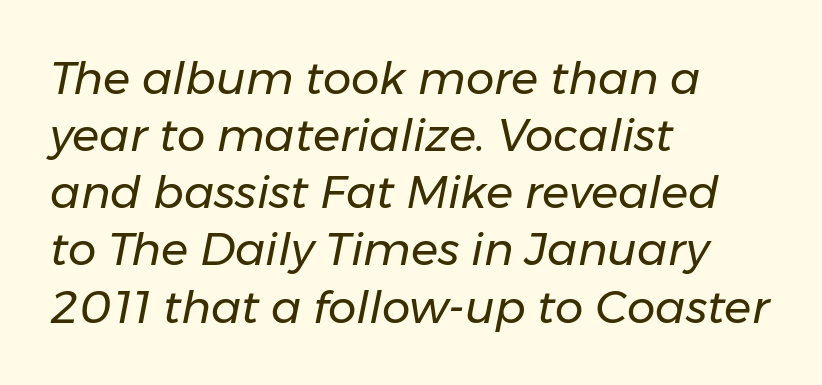
Q: Is the text bold? A: No.
Q: Is the text italic (slanted)? A: Yes, it leans right by about 11 degrees.
Q: Is the text underlined? A: No.
Q: How is the paragraph aligned? A: Left-aligned.
Q: Is the spacing between letters normal or unusually wide? A: Normal.
Q: Is the spacing between lines tight, normal or loose? A: Normal.
Q: Width (condensed, normal, or wide)? A: Normal.
Q: Stroke contrast? A: Low.
Q: x-height? A: Medium.
Q: Monospaced? A: No.
